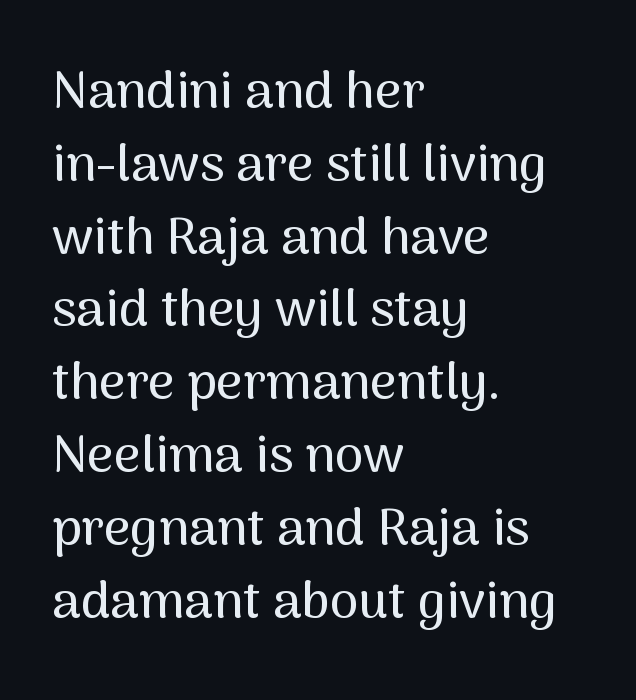
Q: Is the text italic (slanted)? A: No, it is upright.
Q: Is the typeface a serif or a sans-serif typeface? A: Sans-serif.
Q: Is the text underlined? A: No.
Q: How is the paragraph aligned? A: Left-aligned.
Q: Is the spacing between letters normal or unusually wide? A: Normal.
Q: Is the spacing between lines tight, normal or loose? A: Normal.
Q: Width (condensed, normal, or wide)? A: Normal.
Q: Stroke contrast? A: Medium.
Q: x-height? A: Medium.
Q: Monospaced? A: No.
